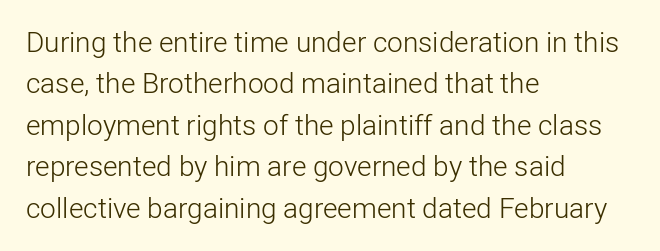
A light-to-regular cut is what we see here. To sum up the face: it is a sans, with no serifs. Looks like regular typesetting: each glyph gets only the width it needs. Unlike italic type, these characters show no tilt at all.
